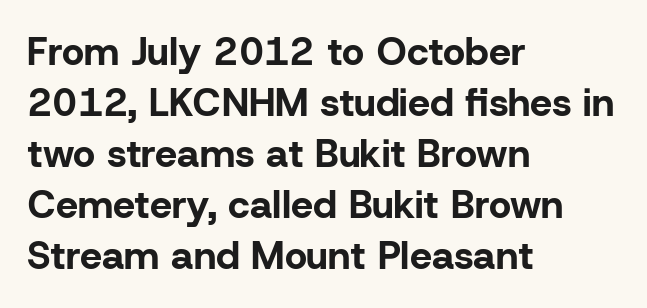
{"serif": "no", "italic": "no", "bold": "yes", "weight": "bold", "width": "normal", "stroke_contrast": "low", "x_height": "medium", "monospaced": "no", "underline": "no", "align": "left", "line_spacing": "normal", "line_spacing_ratio": 1.31, "letter_spacing": "normal", "letter_spacing_em": 0.0, "glyph_px": 39}
